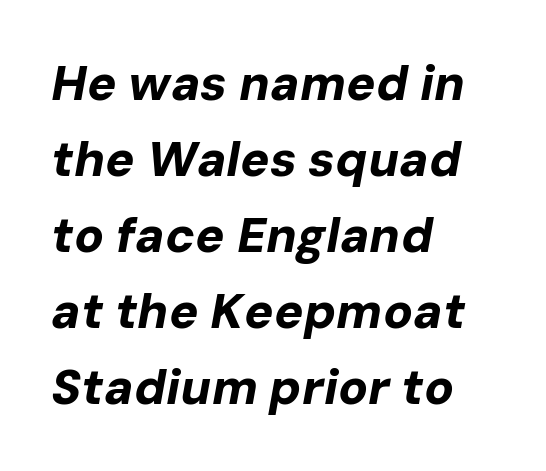
Q: Is the text bold? A: Yes.
Q: Is the text italic (slanted)? A: Yes, it leans right by about 10 degrees.
Q: Is the text underlined? A: No.
Q: How is the paragraph aligned? A: Left-aligned.
Q: Is the spacing between letters normal or unusually wide? A: Normal.
Q: Is the spacing between lines tight, normal or loose? A: Normal.
Q: Width (condensed, normal, or wide)? A: Normal.
Q: Stroke contrast? A: Low.
Q: x-height? A: Medium.
Q: Monospaced? A: No.
